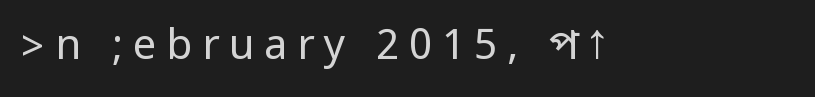
Q: Is the text bold? A: No.
Q: Is the text italic (slanted)? A: No, it is upright.
Q: Is the typeface a serif or a sans-serif typeface? A: Sans-serif.
Q: Is the text underlined? A: No.
Q: Is the spacing between letters normal or unusually wide? A: Unusually wide.
Q: Width (condensed, normal, or wide)? A: Condensed.
Q: Stroke contrast? A: Low.
